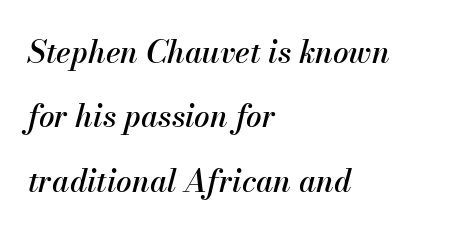
The words here are not underlined. Looking at the ascenders, they clearly lean. Widely set lines give the paragraph a tall, airy silhouette. A typesetter would call this proportional, since set widths differ per character.
